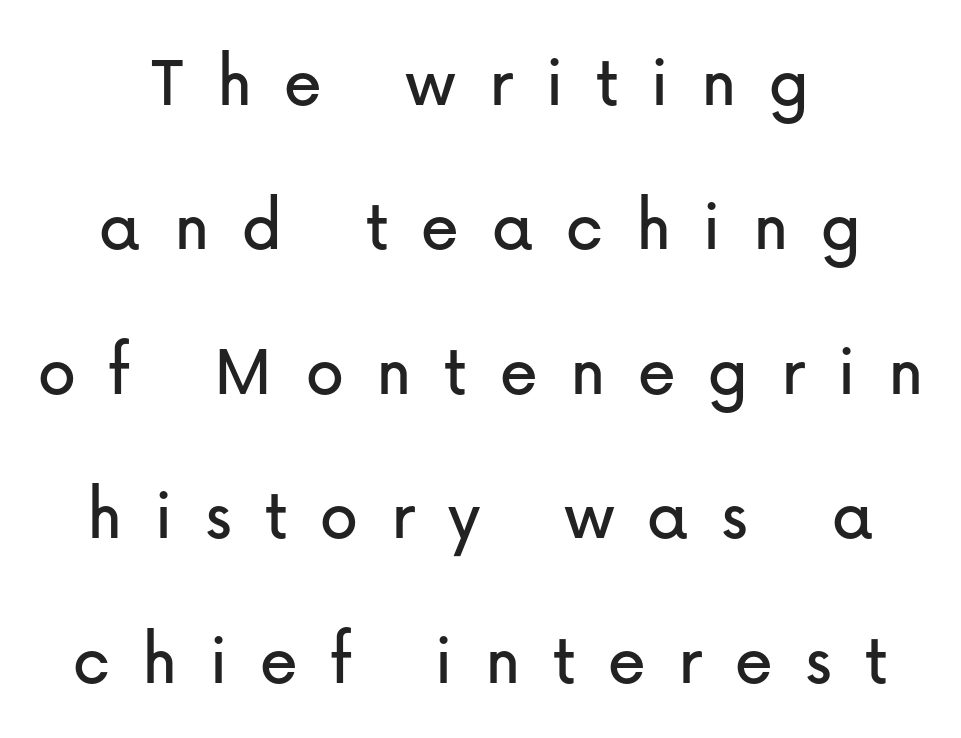
{"serif": "no", "italic": "no", "width": "normal", "stroke_contrast": "low", "x_height": "medium", "monospaced": "no", "underline": "no", "align": "center", "line_spacing": "loose", "line_spacing_ratio": 1.9, "letter_spacing": "wide", "letter_spacing_em": 0.43, "glyph_px": 76}
